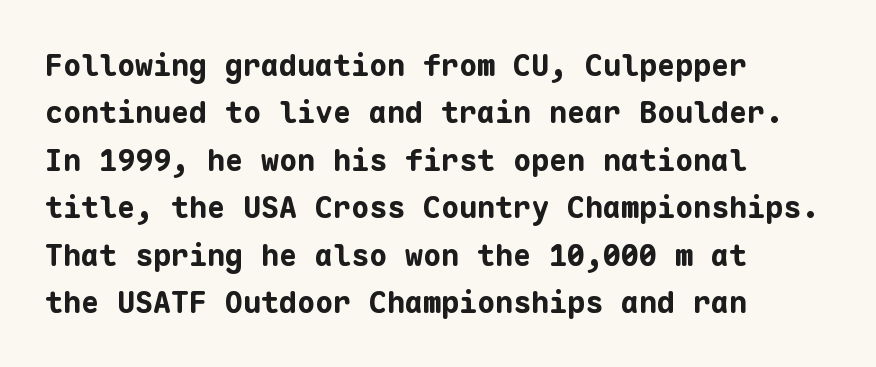
{"serif": "no", "italic": "no", "bold": "yes", "weight": "bold", "width": "normal", "stroke_contrast": "low", "x_height": "medium", "monospaced": "yes", "underline": "no", "align": "left", "line_spacing": "normal", "line_spacing_ratio": 1.58, "letter_spacing": "normal", "letter_spacing_em": 0.0, "glyph_px": 30}
